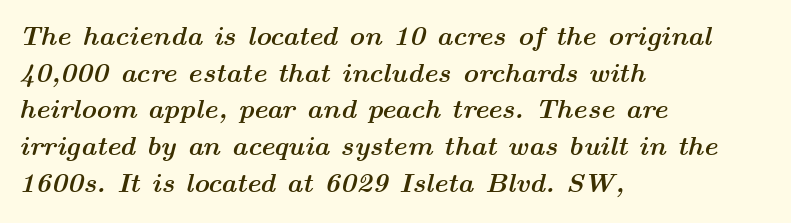
Quick note: interline space is typical. Bold? Absolutely — the strokes are thick and heavy. The line texture is even and compact thanks to regular tracking. The whole block is typeset with a tilt. Line starts are locked; line ends wander.
